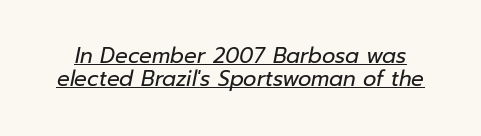
{"italic": "yes", "lean": "right", "slant_degrees": 12, "bold": "no", "underline": "yes", "line_spacing": "tight", "line_spacing_ratio": 1.11, "letter_spacing": "normal", "letter_spacing_em": 0.0, "glyph_px": 21}
